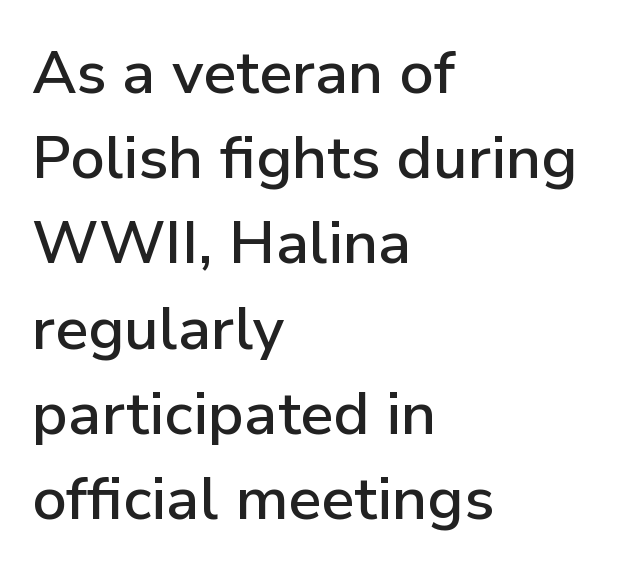
{"serif": "no", "italic": "no", "width": "normal", "stroke_contrast": "low", "x_height": "medium", "monospaced": "no", "underline": "no", "align": "left", "line_spacing": "normal", "line_spacing_ratio": 1.42, "letter_spacing": "normal", "letter_spacing_em": 0.0, "glyph_px": 60}
